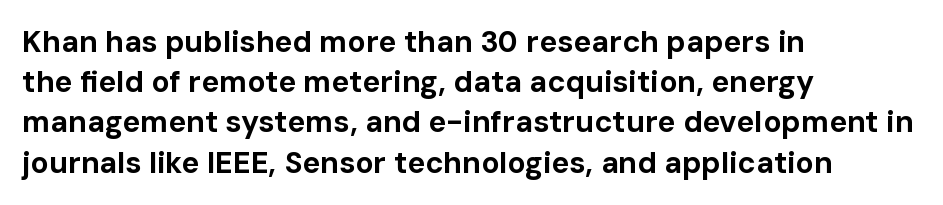
The typesetter chose a ragged-right arrangement here. You'd pick this weight for a headline — it's a proper bold. Decoration check: the copy has no underline. In terms of leading, this rendering sits right in the middle. The letters sit at their default tracking, neither squeezed nor spread. Proportional: the letters do not fall into vertical columns.
